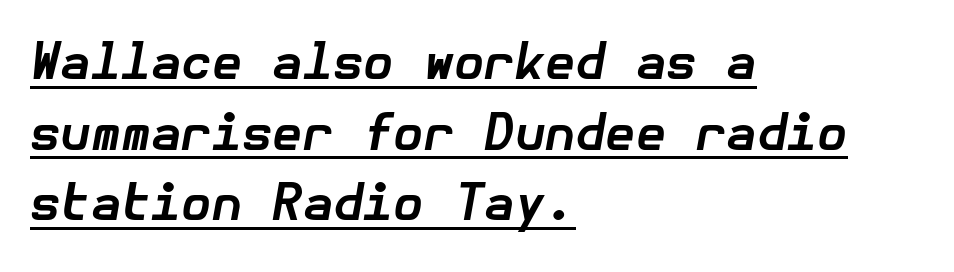
The image shows 49 px bold type, italic (leaning right); set left-aligned, normal line spacing (1.44x), normal letter spacing, underlined; low stroke contrast and a medium x-height.
